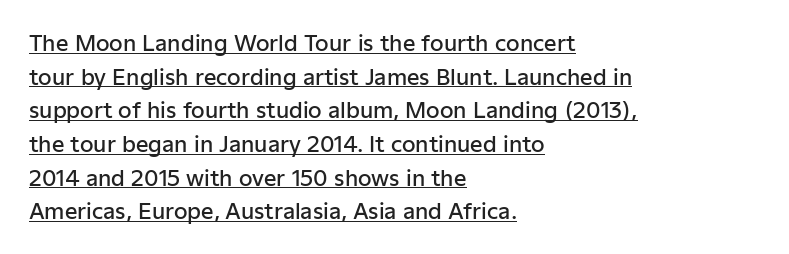
Q: Is the text bold? A: Semi-bold.
Q: Is the text italic (slanted)? A: No, it is upright.
Q: Is the text underlined? A: Yes.
Q: How is the paragraph aligned? A: Left-aligned.
Q: Is the spacing between letters normal or unusually wide? A: Normal.
Q: Is the spacing between lines tight, normal or loose? A: Normal.
